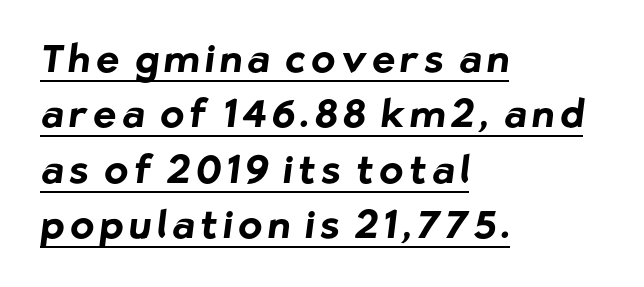
The image shows 39 px bold sans-serif type; set left-aligned, normal line spacing (1.42x), underlined; low stroke contrast and a medium x-height.
